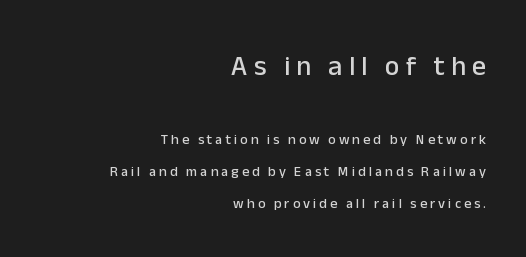
The image shows 28 px sans-serif type, upright; set right-aligned, loose line spacing (2.27x), unusually wide letter spacing (+0.22 em), not underlined; the first (top) block is 2.0x larger; low stroke contrast and a medium x-height.
